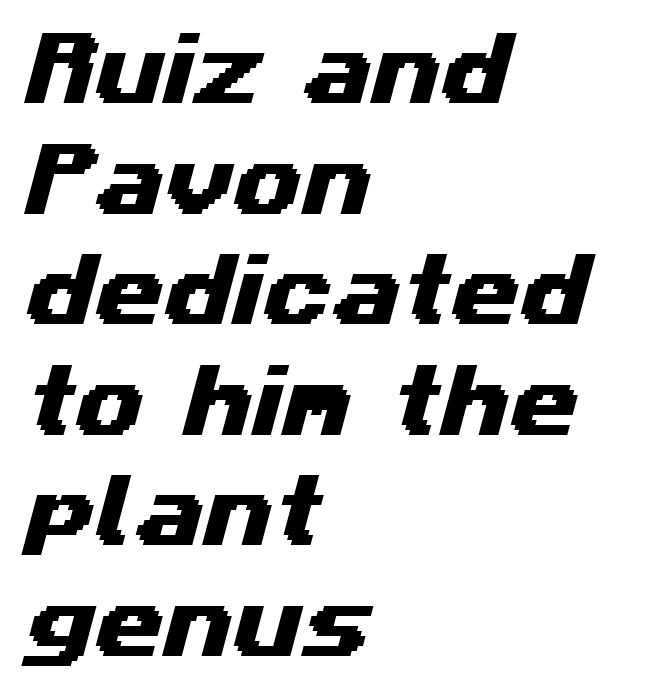
Between one letter and the next there's only the usual sliver of space. Serif or sans? Sans — the stroke terminals are bare. Visually the block forms a straight wall on the left and a jagged coastline on the right. A normal amount of white space separates one row of letters from the next.
